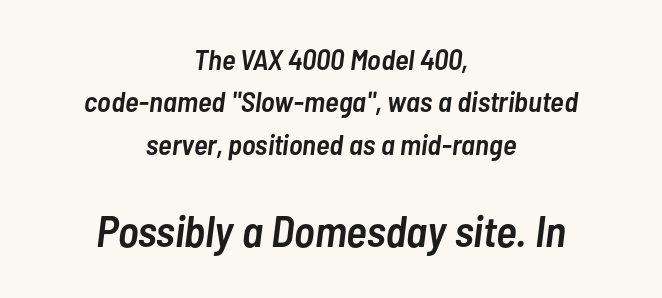
{"italic": "yes", "lean": "right", "slant_degrees": 7, "bold": "semi", "weight": "semibold", "width": "condensed", "stroke_contrast": "low", "x_height": "medium", "monospaced": "no", "underline": "no", "align": "center", "line_spacing": "normal", "line_spacing_ratio": 1.46, "letter_spacing": "normal", "letter_spacing_em": 0.0, "larger_block": "second", "size_ratio": 1.52, "glyph_px": 44}
